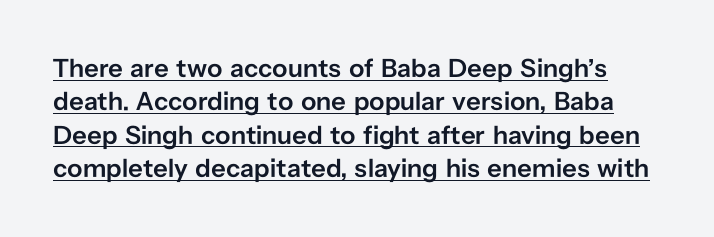
How heavy is the stroke? Medium-heavy — a semibold, shy of bold. It's the straight-up-and-down kind of type. Nothing unusual about the tracking: characters are spaced as the font intends. What's the leading like? Ordinary, nothing unusual. Notice how a bar underscores the lettering throughout.
